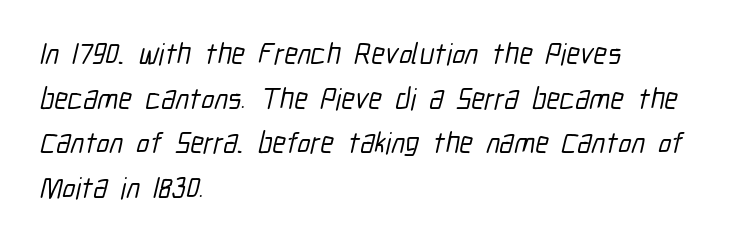
Q: Is the typeface a serif or a sans-serif typeface? A: Sans-serif.
Q: Is the text underlined? A: No.
Q: How is the paragraph aligned? A: Left-aligned.
Q: Is the spacing between letters normal or unusually wide? A: Normal.
Q: Is the spacing between lines tight, normal or loose? A: Normal.
Q: Width (condensed, normal, or wide)? A: Condensed.
Q: Stroke contrast? A: Low.
Q: x-height? A: Medium.
Q: Monospaced? A: No.
